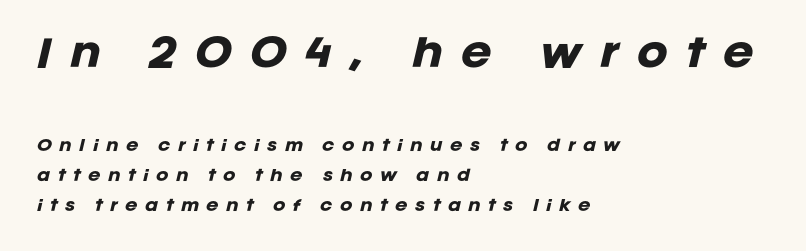
{"italic": "yes", "lean": "right", "slant_degrees": 12, "bold": "yes", "weight": "heavy", "width": "normal", "stroke_contrast": "low", "x_height": "large", "monospaced": "no", "underline": "no", "align": "left", "line_spacing": "loose", "line_spacing_ratio": 1.97, "letter_spacing": "wide", "letter_spacing_em": 0.49, "larger_block": "first", "size_ratio": 2.47, "glyph_px": 37}
